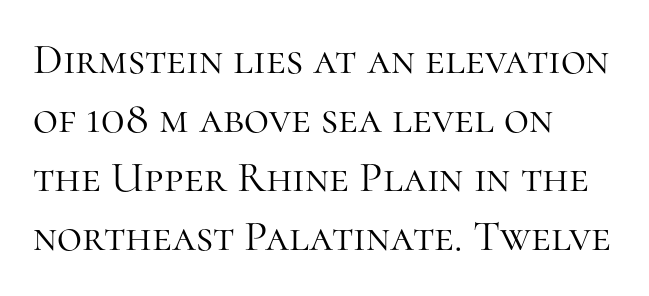
{"serif": "yes", "italic": "no", "bold": "no", "weight": "light", "width": "normal", "stroke_contrast": "high", "x_height": "medium", "monospaced": "no", "underline": "no", "align": "left", "line_spacing": "normal", "line_spacing_ratio": 1.37, "letter_spacing": "normal", "letter_spacing_em": 0.0, "glyph_px": 43}
